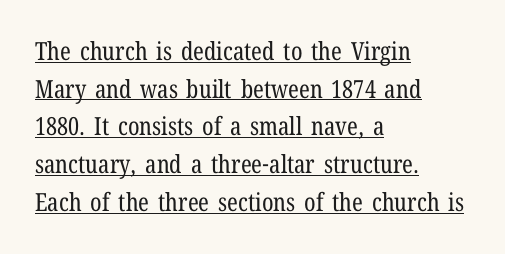
Q: Is the text bold? A: No.
Q: Is the text italic (slanted)? A: No, it is upright.
Q: Is the text underlined? A: Yes.
Q: How is the paragraph aligned? A: Left-aligned.
Q: Is the spacing between letters normal or unusually wide? A: Normal.
Q: Is the spacing between lines tight, normal or loose? A: Normal.
